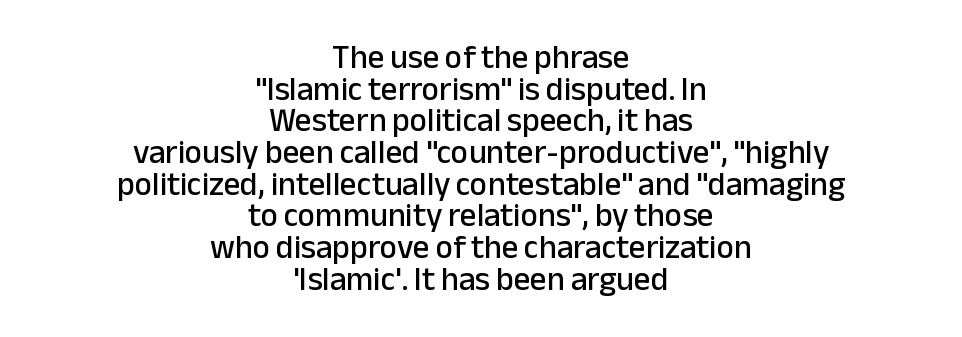
Q: Is the text italic (slanted)? A: No, it is upright.
Q: Is the typeface a serif or a sans-serif typeface? A: Sans-serif.
Q: Is the text underlined? A: No.
Q: How is the paragraph aligned? A: Centered.
Q: Is the spacing between letters normal or unusually wide? A: Normal.
Q: Is the spacing between lines tight, normal or loose? A: Tight.
Q: Width (condensed, normal, or wide)? A: Normal.
Q: Stroke contrast? A: Low.
Q: x-height? A: Medium.
Q: Monospaced? A: No.
